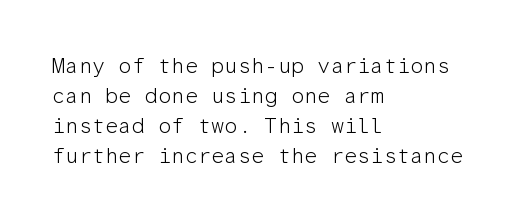
Q: Is the text bold? A: No.
Q: Is the text italic (slanted)? A: No, it is upright.
Q: Is the text underlined? A: No.
Q: How is the paragraph aligned? A: Left-aligned.
Q: Is the spacing between letters normal or unusually wide? A: Normal.
Q: Is the spacing between lines tight, normal or loose? A: Normal.
